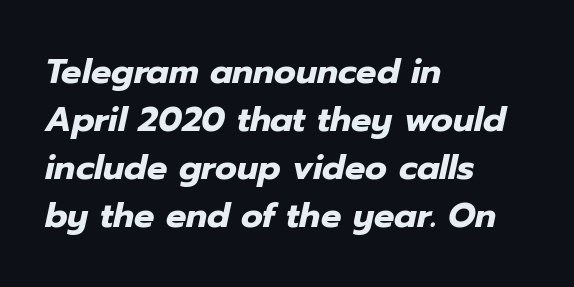
The image shows 34 px heavy type, italic (leaning right); set left-aligned, normal line spacing (1.41x), normal letter spacing, not underlined; low stroke contrast and a medium x-height.
